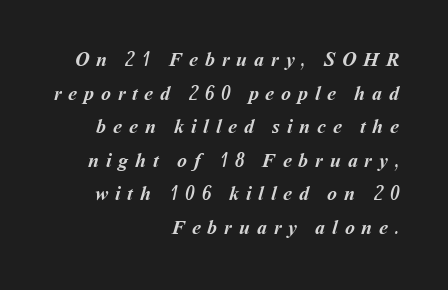
Q: Is the text bold? A: Yes.
Q: Is the text underlined? A: No.
Q: How is the paragraph aligned? A: Right-aligned.
Q: Is the spacing between letters normal or unusually wide? A: Unusually wide.
Q: Is the spacing between lines tight, normal or loose? A: Normal.
